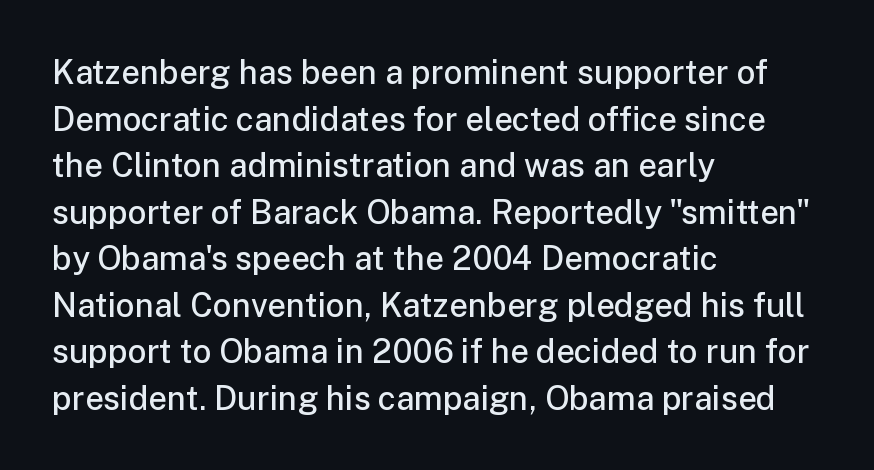
The image shows 33 px semibold sans-serif type, upright; set left-aligned, normal line spacing (1.41x), normal letter spacing, not underlined; low stroke contrast and a medium x-height.
